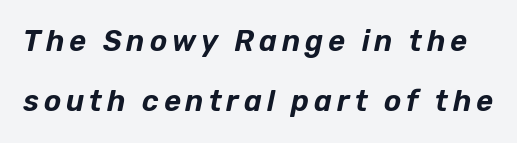
The image shows 29 px text type, italic (leaning right); set loose line spacing (2.07x), not underlined; low stroke contrast and a medium x-height.
